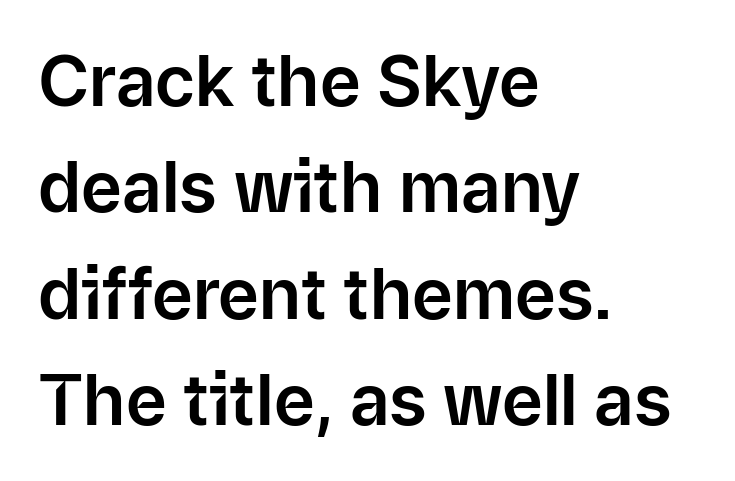
{"serif": "no", "italic": "no", "width": "normal", "stroke_contrast": "low", "x_height": "medium", "monospaced": "no", "underline": "no", "align": "left", "line_spacing": "normal", "line_spacing_ratio": 1.52, "letter_spacing": "normal", "letter_spacing_em": 0.0, "glyph_px": 70}
